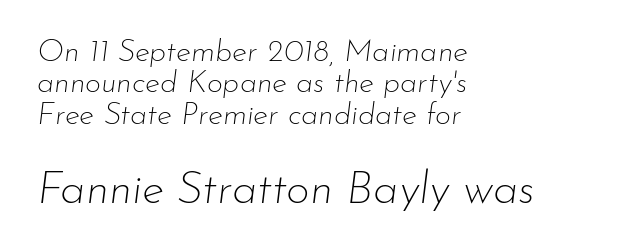
{"italic": "yes", "lean": "right", "slant_degrees": 7, "bold": "no", "weight": "thin", "width": "normal", "stroke_contrast": "low", "x_height": "small", "monospaced": "no", "underline": "no", "align": "left", "line_spacing": "tight", "line_spacing_ratio": 1.01, "letter_spacing": "normal", "letter_spacing_em": 0.0, "larger_block": "second", "size_ratio": 1.48, "glyph_px": 46}
